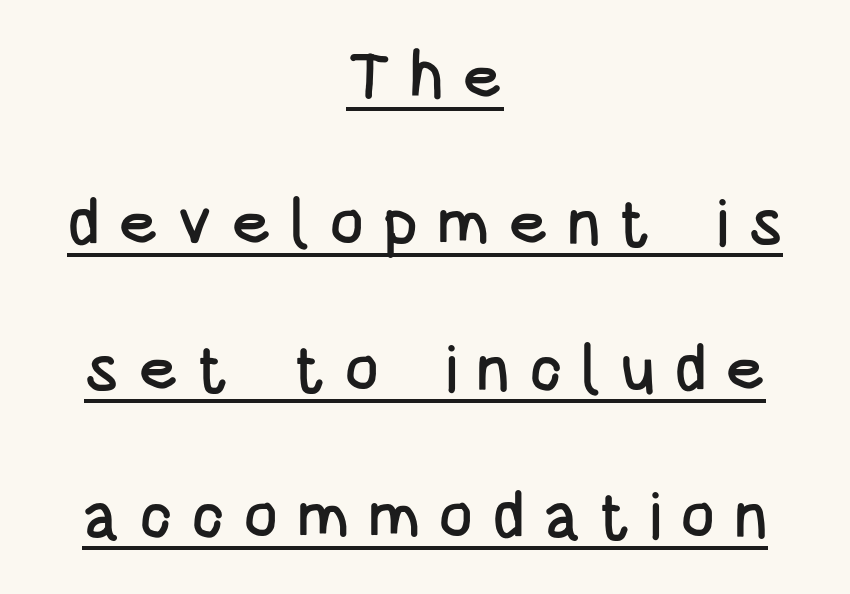
The image shows 65 px condensed sans-serif type, upright; set centered, loose line spacing (2.25x), unusually wide letter spacing (+0.28 em), underlined; low stroke contrast and a large x-height.
